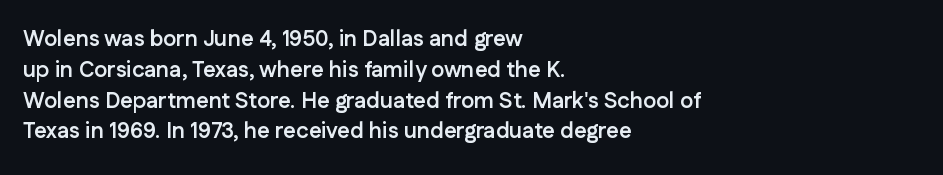
No italicization has been applied; the sample stays upright. The line-height multiplier appears to be the usual default. The face used here has the dense, thick strokes of a bold. Clear beneath every line of the passage. Each word holds together tightly as a unit, with standard inter-letter gaps. The typesetter chose a ragged-right arrangement here.
